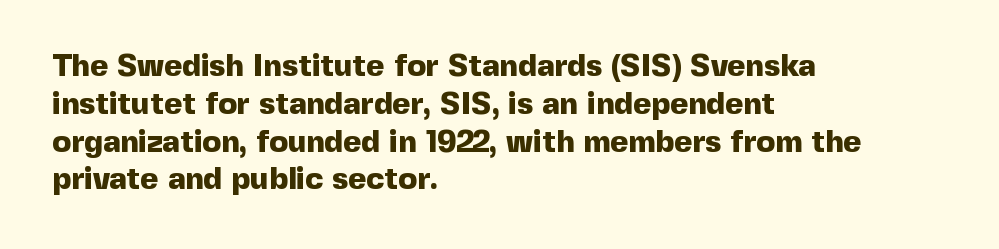
The image shows 31 px heavy sans-serif type, upright; set left-aligned, line spacing 1.22x, normal letter spacing, not underlined; a medium x-height.
